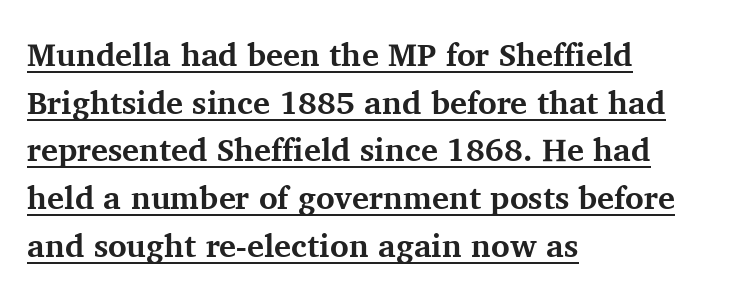
Q: Is the text bold? A: Yes.
Q: Is the text italic (slanted)? A: No, it is upright.
Q: Is the typeface a serif or a sans-serif typeface? A: Serif.
Q: Is the text underlined? A: Yes.
Q: How is the paragraph aligned? A: Left-aligned.
Q: Is the spacing between letters normal or unusually wide? A: Normal.
Q: Is the spacing between lines tight, normal or loose? A: Normal.
Q: Width (condensed, normal, or wide)? A: Normal.
Q: Stroke contrast? A: Medium.
Q: x-height? A: Medium.
Q: Monospaced? A: No.
